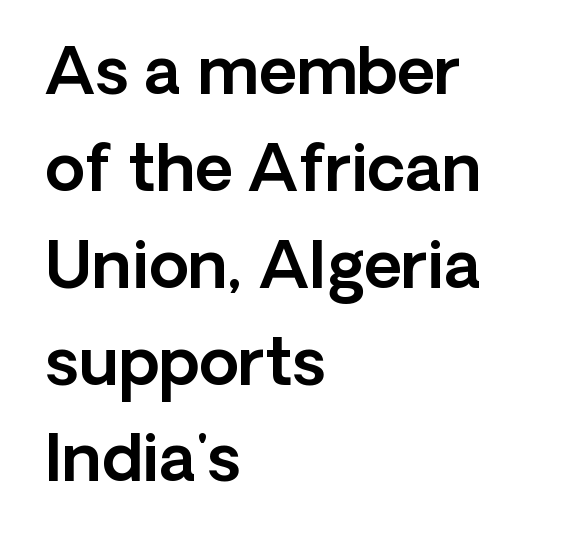
Q: Is the text italic (slanted)? A: No, it is upright.
Q: Is the typeface a serif or a sans-serif typeface? A: Sans-serif.
Q: Is the text underlined? A: No.
Q: How is the paragraph aligned? A: Left-aligned.
Q: Is the spacing between letters normal or unusually wide? A: Normal.
Q: Is the spacing between lines tight, normal or loose? A: Normal.
Q: Width (condensed, normal, or wide)? A: Normal.
Q: x-height? A: Medium.
Q: Monospaced? A: No.
